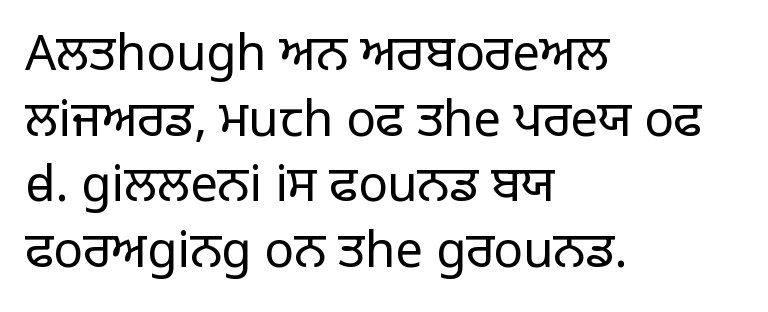
Q: Is the text bold? A: No.
Q: Is the text italic (slanted)? A: No, it is upright.
Q: Is the typeface a serif or a sans-serif typeface? A: Sans-serif.
Q: Is the text underlined? A: No.
Q: How is the paragraph aligned? A: Left-aligned.
Q: Is the spacing between letters normal or unusually wide? A: Normal.
Q: Is the spacing between lines tight, normal or loose? A: Normal.
Q: Width (condensed, normal, or wide)? A: Normal.
Q: Stroke contrast? A: Low.
Q: x-height? A: Large.
Q: Monospaced? A: No.
